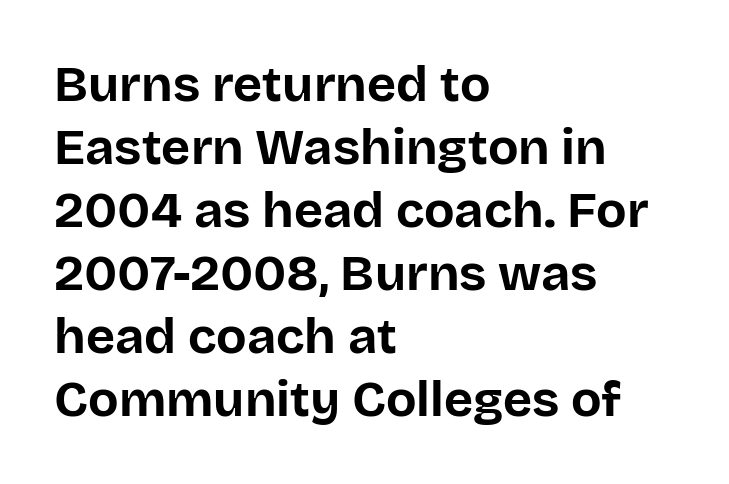
Tall strokes in this sample are plumb rather than angled. The designer left line spacing at the default. Which margin do the lines hug? The left one — the right edge is uneven. The passage shown is typed in a proportional face where columns would drift. Set as a true bold cut, around the 700 mark. The tracking reads as untouched default to a designer's eye.
